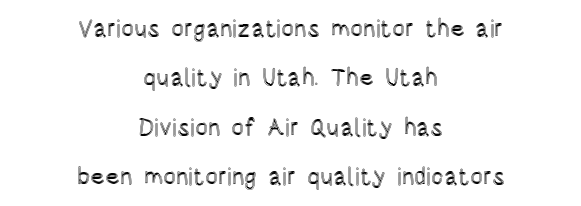
The image shows 24 px text type, upright; set centered, loose line spacing (2.06x), normal letter spacing, not underlined.
